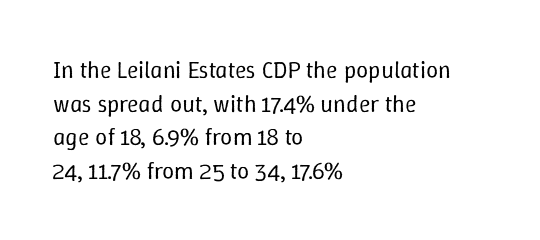
The image shows 24 px text type, upright; set left-aligned, normal line spacing (1.4x), normal letter spacing, not underlined.
